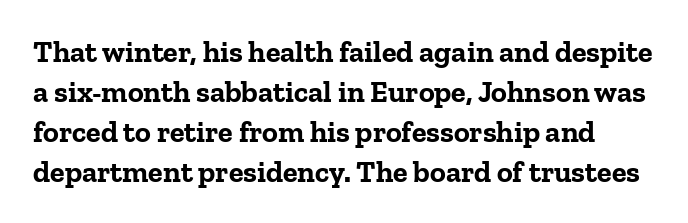
Q: Is the text bold? A: Yes.
Q: Is the text italic (slanted)? A: No, it is upright.
Q: Is the typeface a serif or a sans-serif typeface? A: Serif.
Q: Is the text underlined? A: No.
Q: Is the spacing between letters normal or unusually wide? A: Normal.
Q: Is the spacing between lines tight, normal or loose? A: Normal.
Q: Width (condensed, normal, or wide)? A: Normal.
Q: Stroke contrast? A: Low.
Q: x-height? A: Medium.
Q: Monospaced? A: No.
